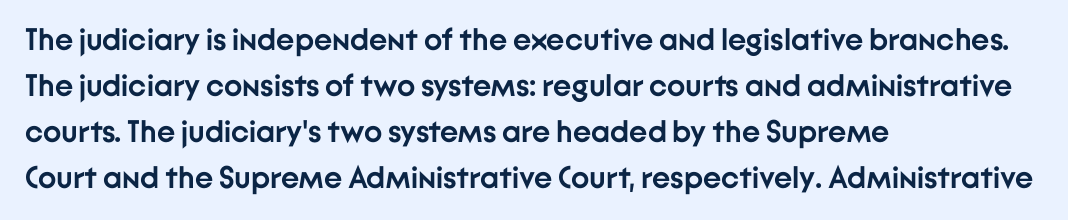
Varying glyph widths throughout — classic text-font behaviour. Students, note that the glyphs here touch the page at normal intervals. Left-aligned paragraph, ragged on the right. The words here are not underlined. The typesetting leans heavy: a genuine bold.
